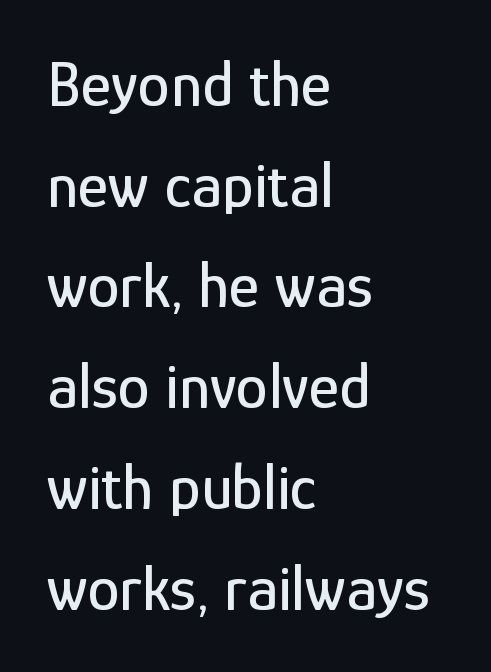
Q: Is the text italic (slanted)? A: No, it is upright.
Q: Is the typeface a serif or a sans-serif typeface? A: Sans-serif.
Q: Is the text underlined? A: No.
Q: How is the paragraph aligned? A: Left-aligned.
Q: Is the spacing between letters normal or unusually wide? A: Normal.
Q: Is the spacing between lines tight, normal or loose? A: Normal.
Q: Width (condensed, normal, or wide)? A: Condensed.
Q: Stroke contrast? A: Low.
Q: x-height? A: Medium.
Q: Monospaced? A: No.
